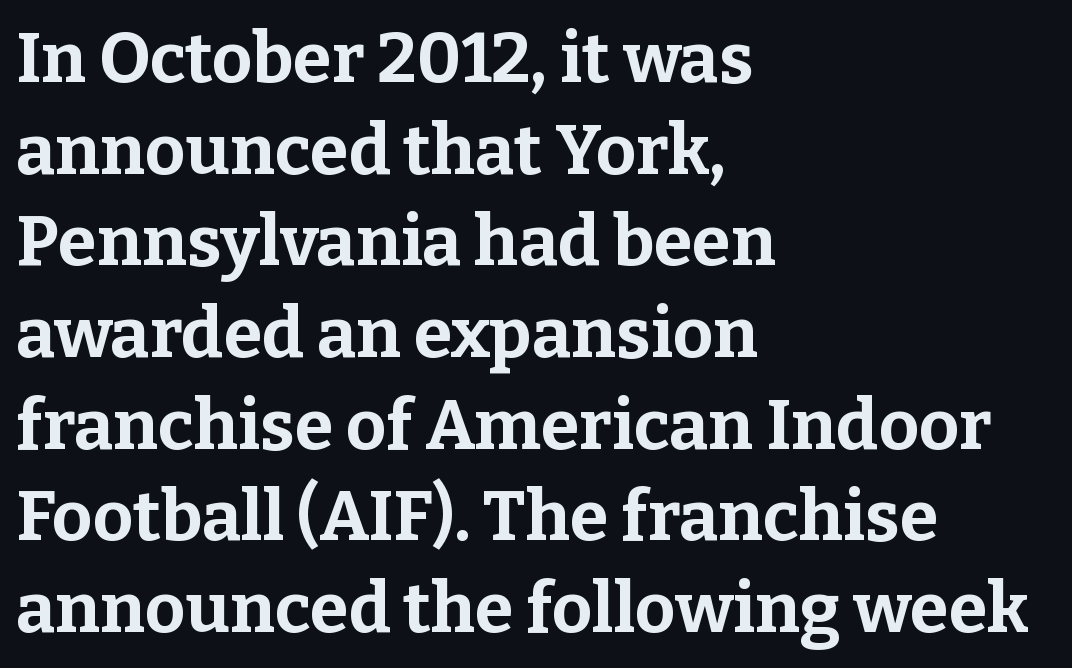
Unlike a clean sans, this face finishes its strokes with serifs. Alignment: flush left. The lettering holds an erect, upright posture throughout. The horizontal fit of the characters is conventional and even. In terms of leading, this rendering sits right in the middle.
